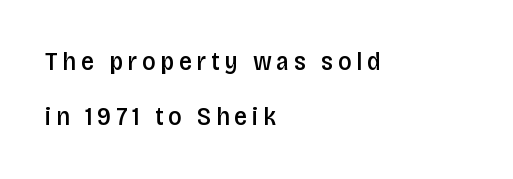
Q: Is the text bold? A: Semi-bold.
Q: Is the text italic (slanted)? A: No, it is upright.
Q: Is the text underlined? A: No.
Q: How is the paragraph aligned? A: Left-aligned.
Q: Is the spacing between lines tight, normal or loose? A: Loose.
